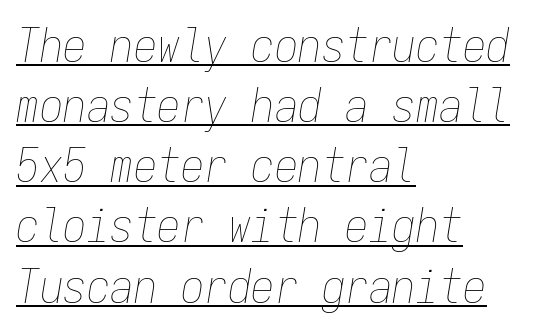
{"italic": "yes", "lean": "right", "slant_degrees": 9, "bold": "no", "weight": "thin", "width": "condensed", "stroke_contrast": "low", "x_height": "medium", "monospaced": "yes", "underline": "yes", "align": "left", "line_spacing": "normal", "line_spacing_ratio": 1.28, "letter_spacing": "normal", "letter_spacing_em": 0.0, "glyph_px": 47}
